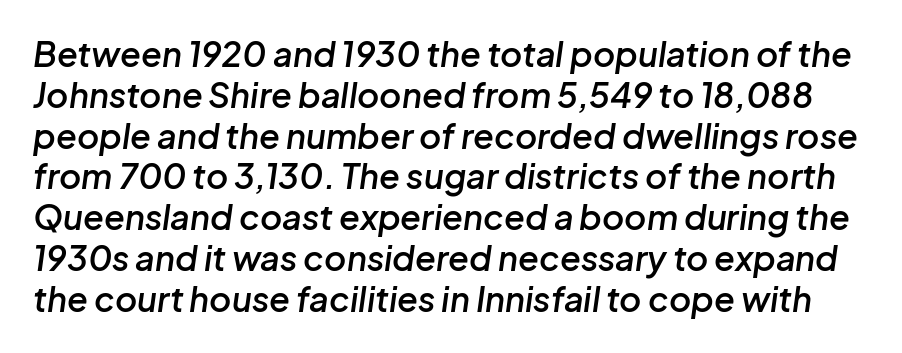
{"italic": "yes", "lean": "right", "slant_degrees": 8, "bold": "semi", "weight": "semibold", "width": "normal", "stroke_contrast": "low", "x_height": "medium", "monospaced": "no", "underline": "no", "line_spacing_ratio": 1.2, "letter_spacing": "normal", "letter_spacing_em": 0.0, "glyph_px": 34}
